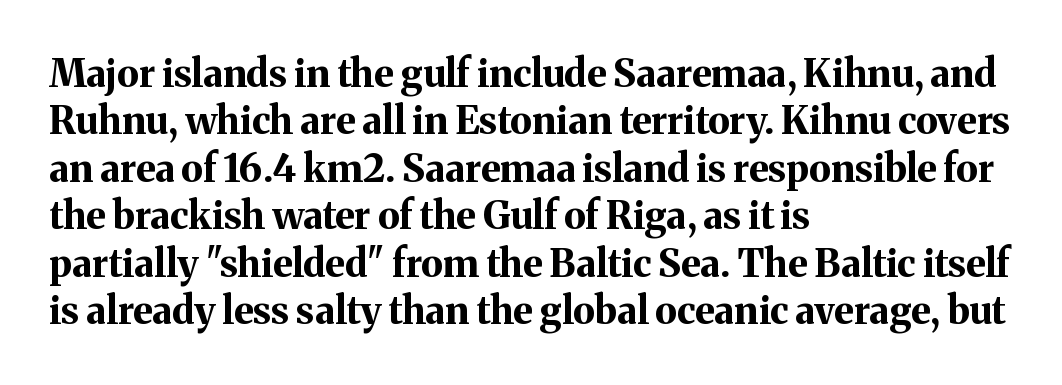
{"serif": "yes", "italic": "no", "bold": "yes", "weight": "bold", "width": "normal", "stroke_contrast": "medium", "x_height": "medium", "monospaced": "no", "underline": "no", "align": "left", "line_spacing": "normal", "line_spacing_ratio": 1.25, "letter_spacing": "normal", "letter_spacing_em": 0.0, "glyph_px": 38}
